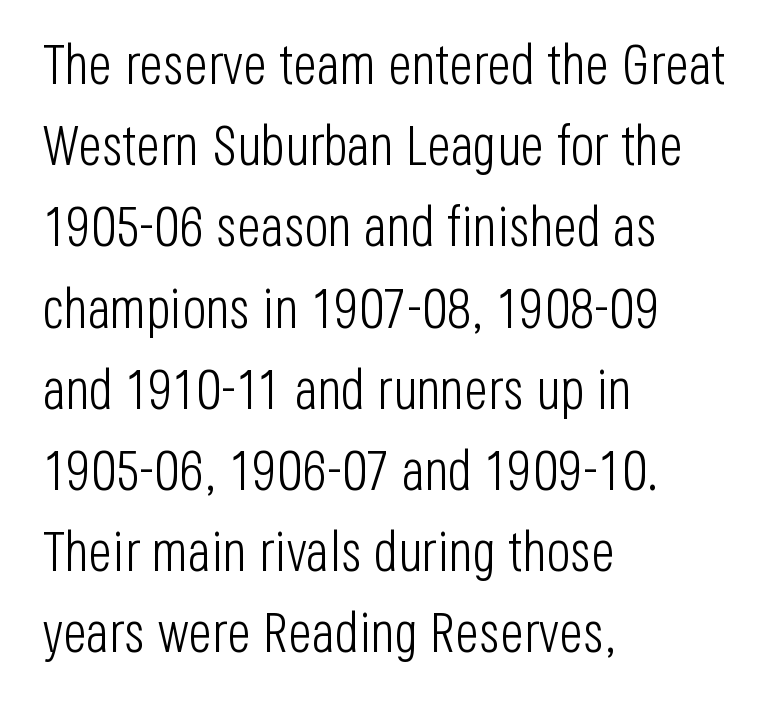
Q: Is the text bold? A: No.
Q: Is the text italic (slanted)? A: No, it is upright.
Q: Is the typeface a serif or a sans-serif typeface? A: Sans-serif.
Q: Is the text underlined? A: No.
Q: How is the paragraph aligned? A: Left-aligned.
Q: Is the spacing between letters normal or unusually wide? A: Normal.
Q: Is the spacing between lines tight, normal or loose? A: Normal.
Q: Width (condensed, normal, or wide)? A: Condensed.
Q: Stroke contrast? A: Low.
Q: x-height? A: Large.
Q: Monospaced? A: No.
